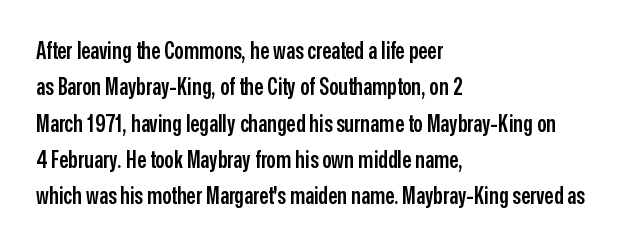
Q: Is the text bold? A: Semi-bold.
Q: Is the text italic (slanted)? A: No, it is upright.
Q: Is the text underlined? A: No.
Q: How is the paragraph aligned? A: Left-aligned.
Q: Is the spacing between letters normal or unusually wide? A: Normal.
Q: Is the spacing between lines tight, normal or loose? A: Normal.
